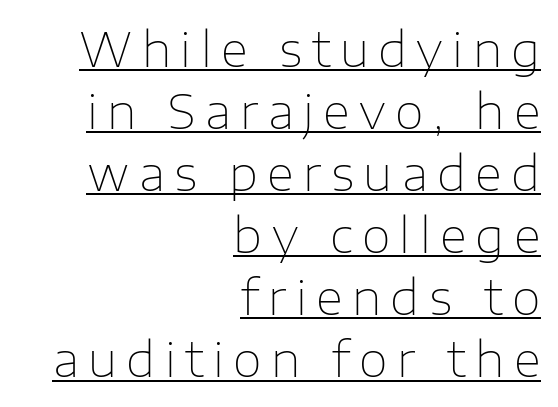
The image shows 47 px thin sans-serif type, upright; set right-aligned, normal line spacing (1.32x), unusually wide letter spacing (+0.2 em), underlined; low stroke contrast and a medium x-height.
